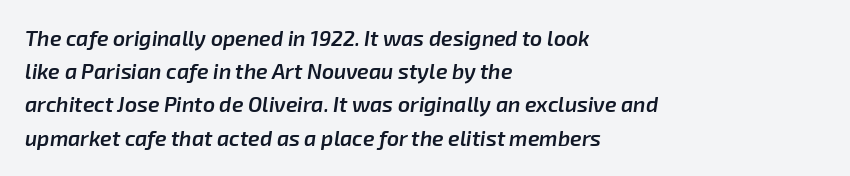
The image shows 21 px text type, italic (leaning right); set left-aligned, normal line spacing (1.58x), normal letter spacing, not underlined.
